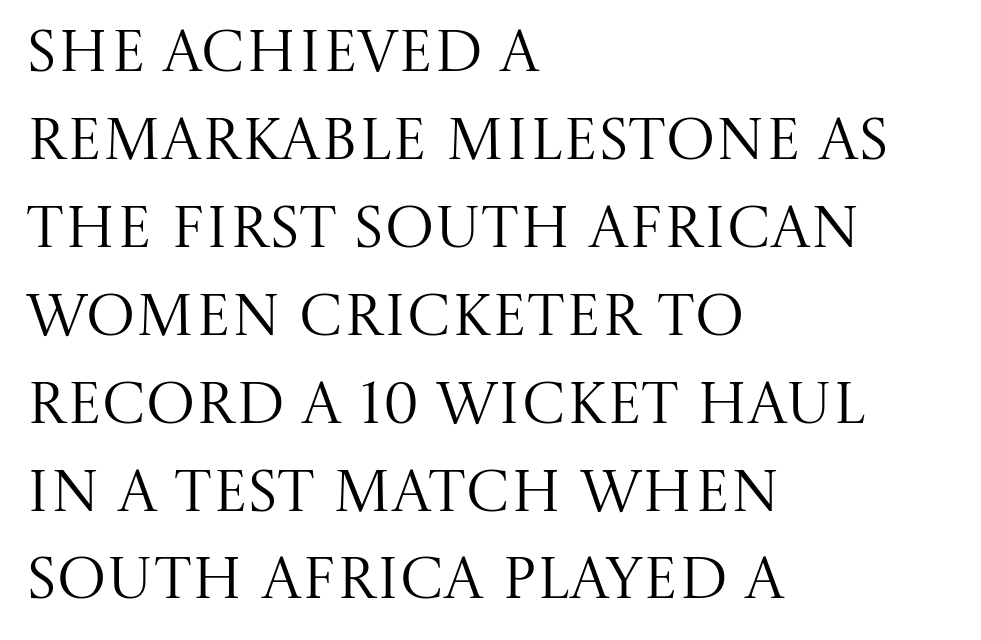
The image shows 59 px regular-weight serif type, upright; set left-aligned, normal line spacing (1.49x), normal letter spacing, not underlined; medium stroke contrast and a large x-height.
